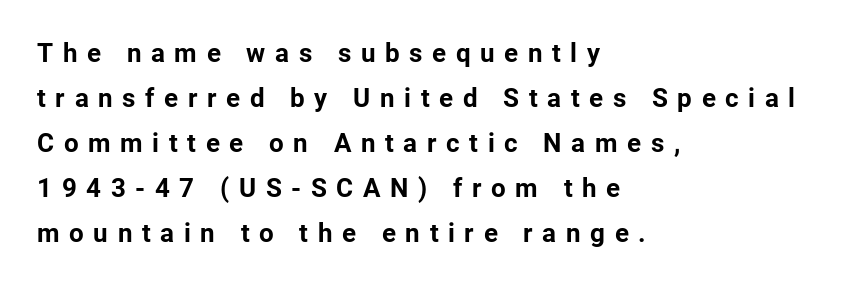
Q: Is the text bold? A: Yes.
Q: Is the text italic (slanted)? A: No, it is upright.
Q: Is the text underlined? A: No.
Q: How is the paragraph aligned? A: Left-aligned.
Q: Is the spacing between letters normal or unusually wide? A: Unusually wide.
